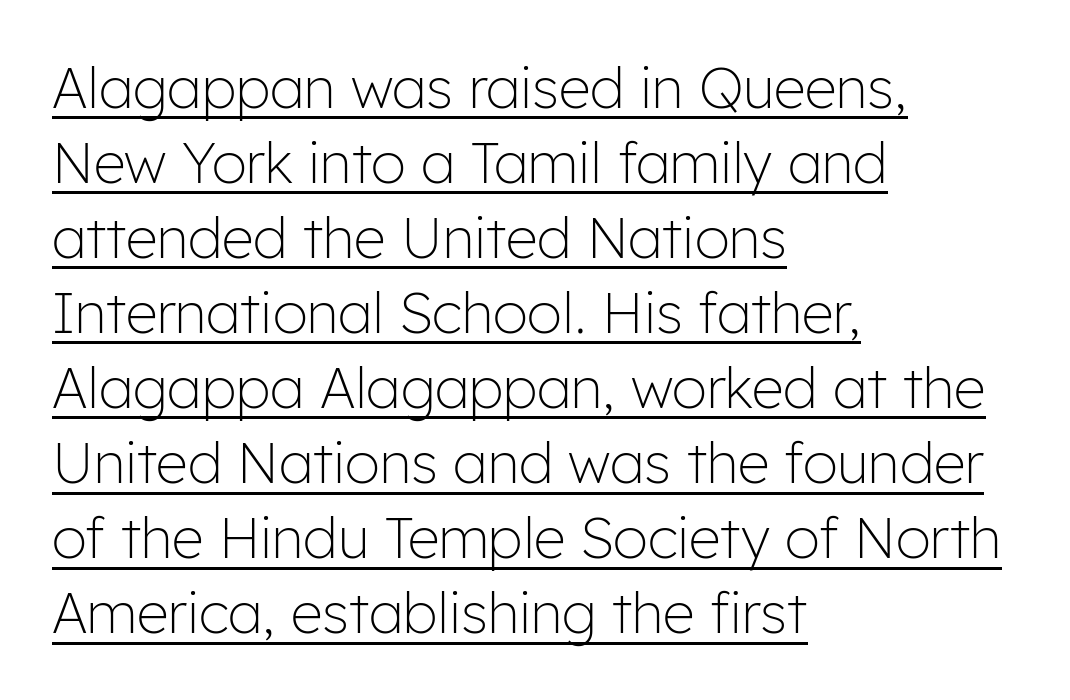
{"serif": "no", "italic": "no", "bold": "no", "weight": "light", "width": "normal", "stroke_contrast": "low", "x_height": "medium", "monospaced": "no", "underline": "yes", "align": "left", "line_spacing": "normal", "line_spacing_ratio": 1.34, "letter_spacing": "normal", "letter_spacing_em": 0.0, "glyph_px": 56}
